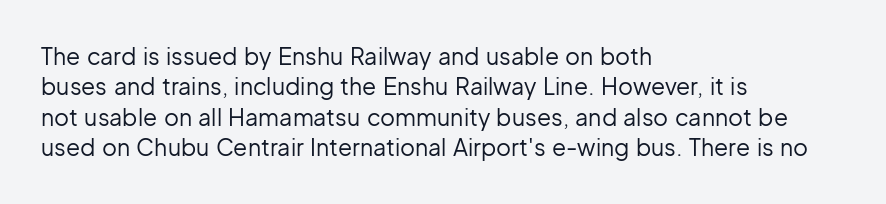
The space directly below the letters is spotless. Caption: standard tracking, unaltered. Vertically, the passage feels balanced, rows spaced as you'd expect. Does the lettering tilt? It doesn't — this is upright.
